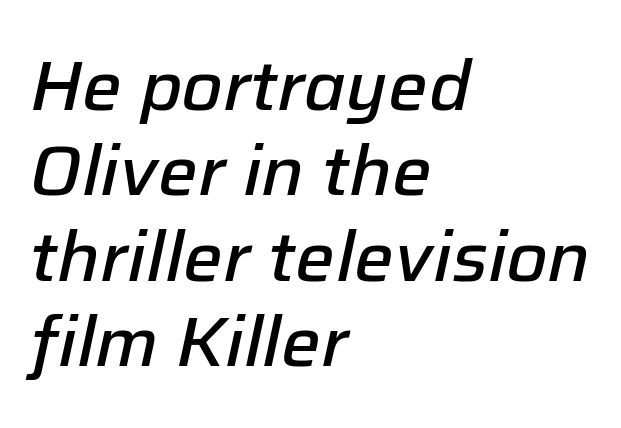
The image shows 70 px semibold type, italic (leaning right); set left-aligned, line spacing 1.22x, normal letter spacing, not underlined; low stroke contrast and a medium x-height.
